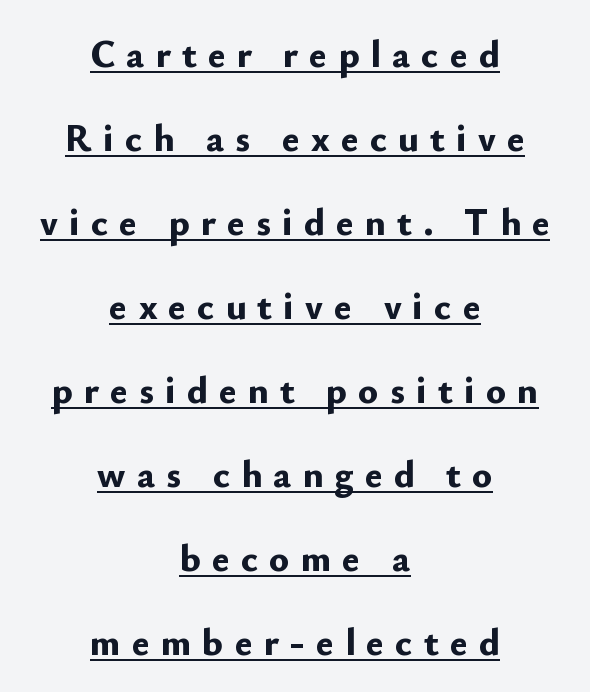
Q: Is the text bold? A: Yes.
Q: Is the text italic (slanted)? A: No, it is upright.
Q: Is the typeface a serif or a sans-serif typeface? A: Sans-serif.
Q: Is the text underlined? A: Yes.
Q: How is the paragraph aligned? A: Centered.
Q: Is the spacing between letters normal or unusually wide? A: Unusually wide.
Q: Is the spacing between lines tight, normal or loose? A: Loose.
Q: Width (condensed, normal, or wide)? A: Normal.
Q: Stroke contrast? A: Low.
Q: x-height? A: Small.
Q: Monospaced? A: No.
